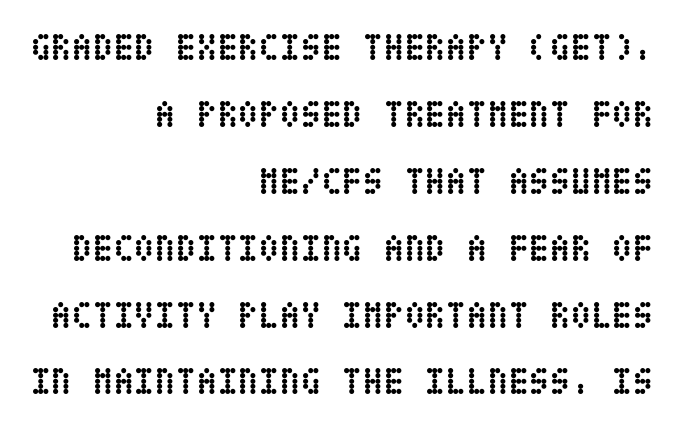
The image shows 38 px semibold, condensed type, upright; set right-aligned, line spacing 1.76x, normal letter spacing, not underlined; low stroke contrast and a large x-height.
